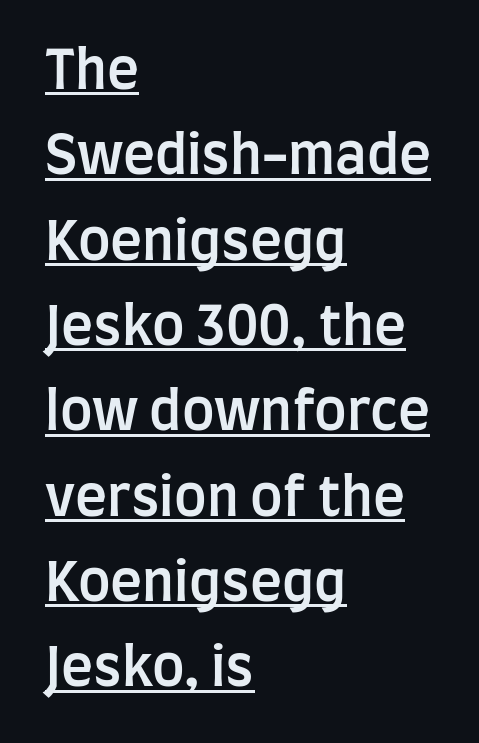
A typesetter would label this face a sans. Tracking value appears to be zero — textbook default spacing. A rule runs beneath these lines of type. This sample has the flowing, uneven cadence of proportional lettering. When letters stand straight like this, we call the style roman or upright.
